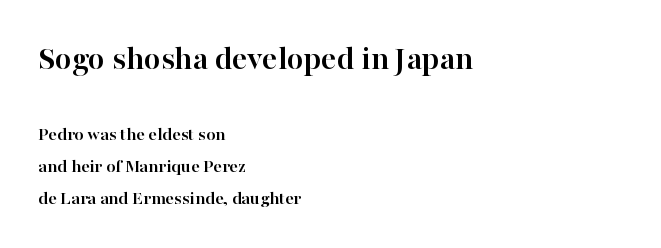
The image shows 34 px semibold serif type, upright; set left-aligned, normal line spacing (1.69x), normal letter spacing, not underlined; the first (top) block is 1.79x larger; high stroke contrast and a medium x-height.
